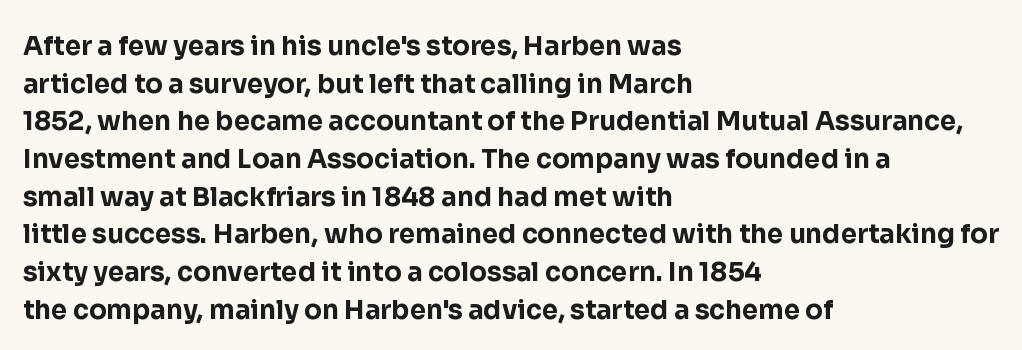
Q: Is the text bold? A: Yes.
Q: Is the text italic (slanted)? A: No, it is upright.
Q: Is the text underlined? A: No.
Q: How is the paragraph aligned? A: Left-aligned.
Q: Is the spacing between letters normal or unusually wide? A: Normal.
Q: Is the spacing between lines tight, normal or loose? A: Normal.
